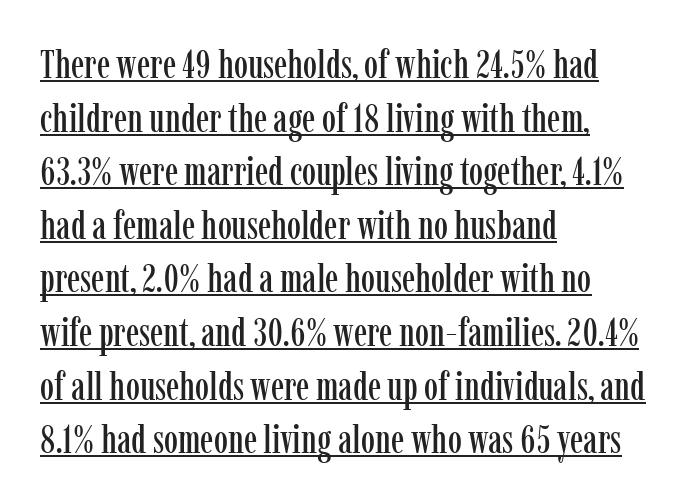
Q: Is the text italic (slanted)? A: No, it is upright.
Q: Is the typeface a serif or a sans-serif typeface? A: Serif.
Q: Is the text underlined? A: Yes.
Q: How is the paragraph aligned? A: Left-aligned.
Q: Is the spacing between letters normal or unusually wide? A: Normal.
Q: Is the spacing between lines tight, normal or loose? A: Normal.
Q: Width (condensed, normal, or wide)? A: Condensed.
Q: Stroke contrast? A: Low.
Q: x-height? A: Medium.
Q: Monospaced? A: No.
